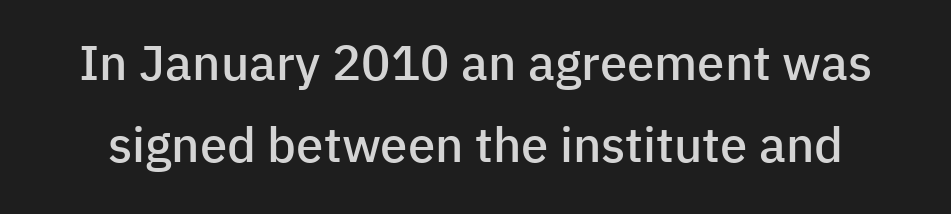
{"serif": "no", "italic": "no", "bold": "semi", "weight": "semibold", "width": "normal", "stroke_contrast": "low", "x_height": "medium", "monospaced": "no", "underline": "no", "line_spacing": "normal", "line_spacing_ratio": 1.67, "letter_spacing": "normal", "letter_spacing_em": 0.0, "glyph_px": 49}
